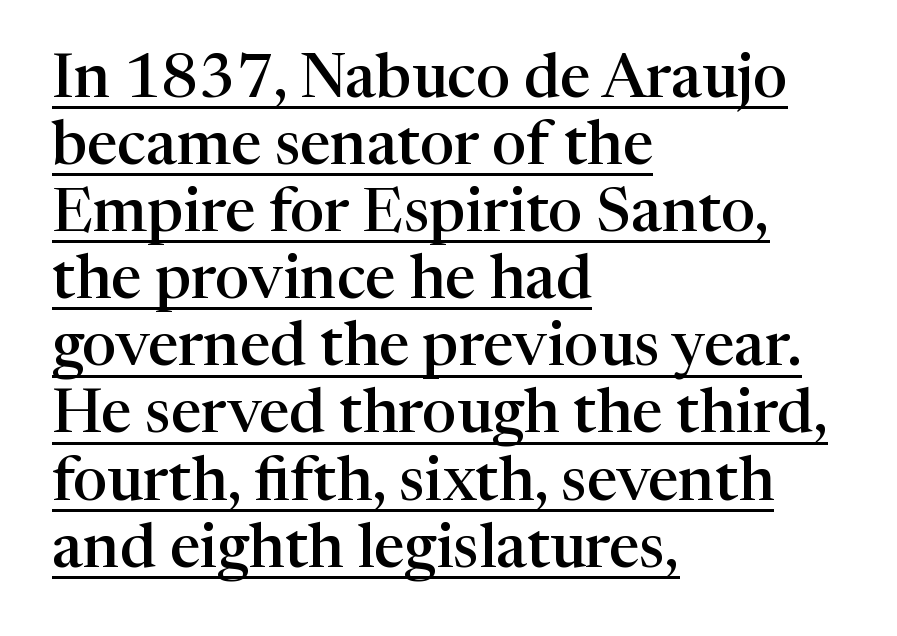
The line texture is even and compact thanks to regular tracking. Emphasis by weight is partial: semibold. Honestly, the rows look squashed on top of each other. Here the designer chose a conventional face with non-uniform glyph widths. Do the letters lean? They stand straight. The setting favours the left margin, as ordinary paragraphs usually do.
